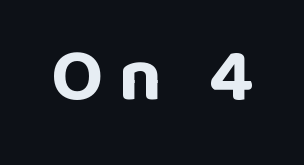
Words appear elongated and porous because spacing is wide. The strip under each line holds only bare page. Look at the stroke-to-counter ratio: heavy, a bold. Varying glyph widths throughout — classic text-font behaviour. The type sits square on the baseline with zero lean.
